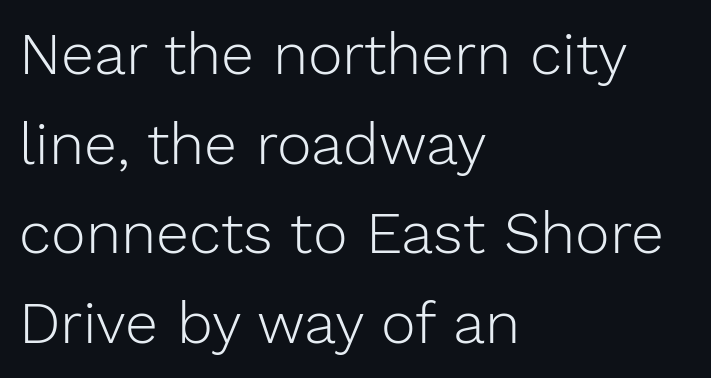
Spacing verdict: proportional, widths tailored to each character. The baseline area is clear. The setting favours the left margin, as ordinary paragraphs usually do. Serif or sans? Sans — the stroke terminals are bare.
